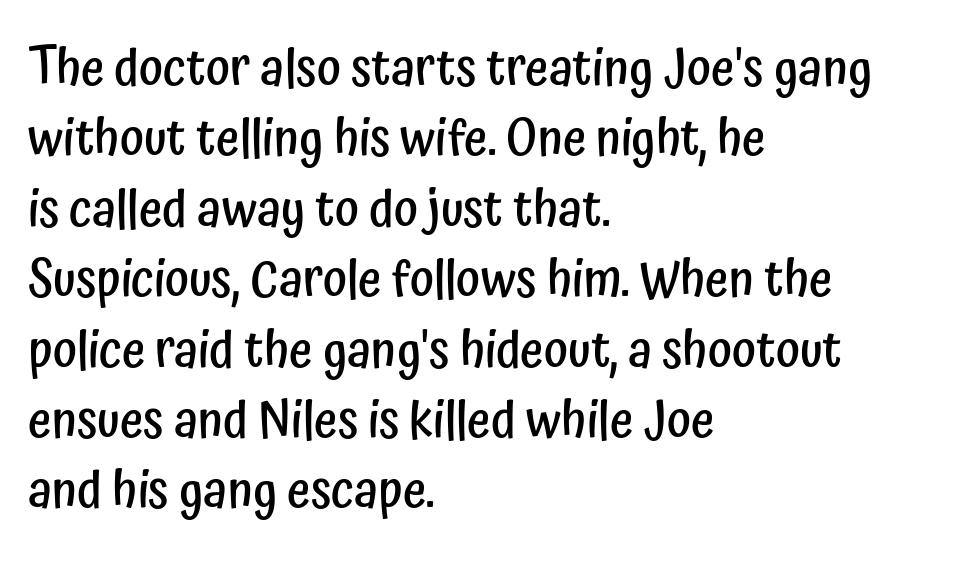
Descenders are the only things crossing below the line. A typesetter would call this proportional, since set widths differ per character. One-word summary of the alignment: left. A sans-serif font was chosen for this passage.
